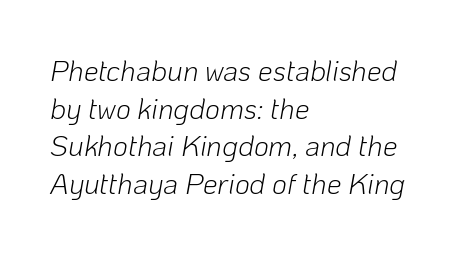
{"italic": "yes", "lean": "right", "slant_degrees": 10, "bold": "no", "weight": "light", "width": "normal", "stroke_contrast": "low", "x_height": "medium", "monospaced": "no", "underline": "no", "align": "left", "line_spacing": "normal", "line_spacing_ratio": 1.3, "letter_spacing": "normal", "letter_spacing_em": 0.0, "glyph_px": 29}
